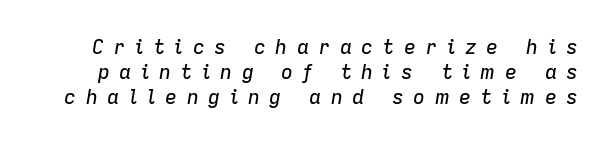
{"italic": "yes", "lean": "right", "slant_degrees": 9, "underline": "no", "line_spacing_ratio": 1.24, "letter_spacing": "wide", "letter_spacing_em": 0.47, "glyph_px": 20}
